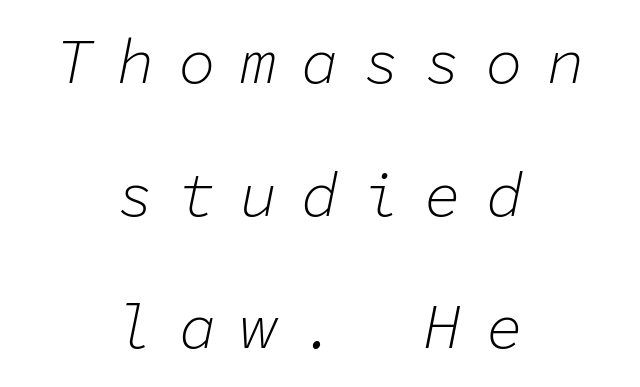
An italicized treatment has been applied to the whole sample. Descender tails drop into unmarked territory. Monospaced: the letters line up in strict vertical columns. The passage shown is not bold in any degree.
